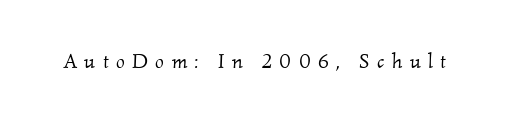
{"italic": "yes", "lean": "right", "slant_degrees": 2, "bold": "no", "underline": "no", "letter_spacing": "wide", "letter_spacing_em": 0.35, "glyph_px": 21}
